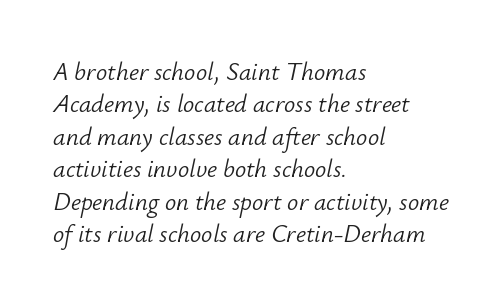
{"italic": "yes", "lean": "right", "slant_degrees": 12, "bold": "no", "underline": "no", "align": "left", "line_spacing": "normal", "line_spacing_ratio": 1.3, "letter_spacing": "normal", "letter_spacing_em": 0.0, "glyph_px": 25}
